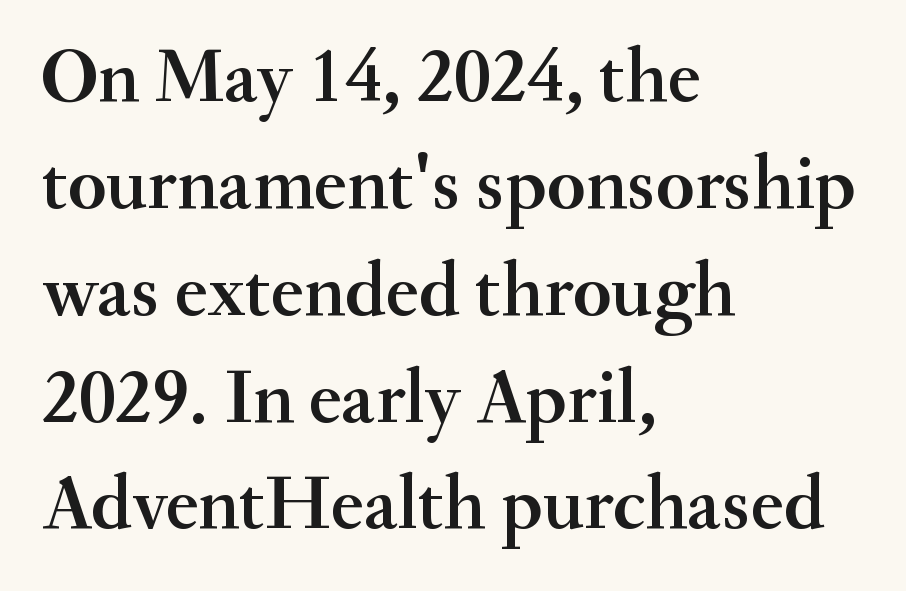
The image shows 78 px serif type, upright; set left-aligned, normal line spacing (1.37x), normal letter spacing, not underlined; medium stroke contrast and a small x-height.
